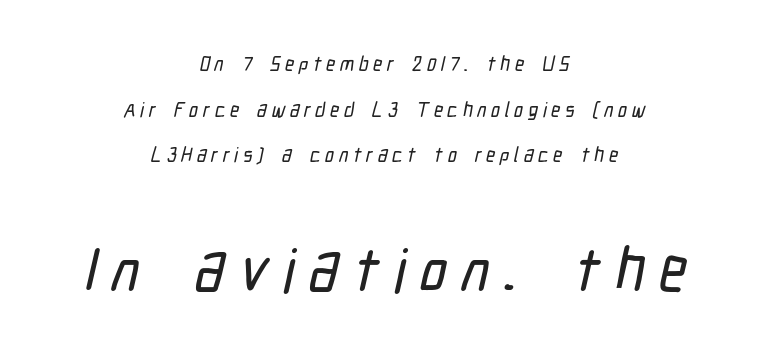
Q: Is the typeface a serif or a sans-serif typeface? A: Sans-serif.
Q: Is the text underlined? A: No.
Q: How is the paragraph aligned? A: Centered.
Q: Is the spacing between letters normal or unusually wide? A: Unusually wide.
Q: Is the spacing between lines tight, normal or loose? A: Loose.
Q: Which block of text is set in a larger size, the first (top) or the second (bottom)? A: The second (bottom) one.
Q: Width (condensed, normal, or wide)? A: Condensed.
Q: Stroke contrast? A: Low.
Q: x-height? A: Medium.
Q: Monospaced? A: No.
